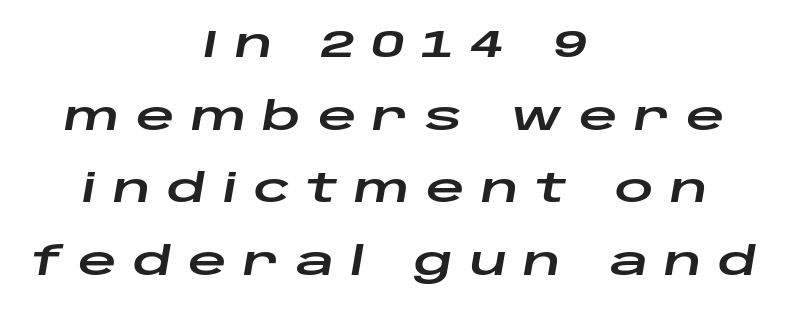
The image shows 38 px wide type, italic (leaning right); set centered, loose line spacing (1.91x), unusually wide letter spacing (+0.43 em), not underlined; low stroke contrast and a large x-height.
